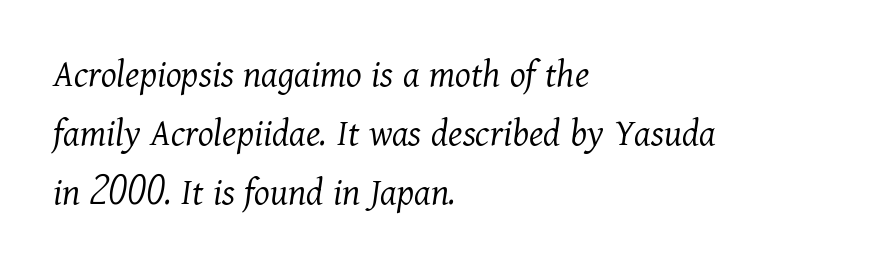
{"serif": "yes", "italic": "yes", "lean": "right", "slant_degrees": 11, "bold": "no", "weight": "light", "width": "normal", "stroke_contrast": "medium", "x_height": "medium", "monospaced": "no", "underline": "no", "align": "left", "line_spacing": "normal", "line_spacing_ratio": 1.48, "letter_spacing": "normal", "letter_spacing_em": 0.0, "glyph_px": 40}
